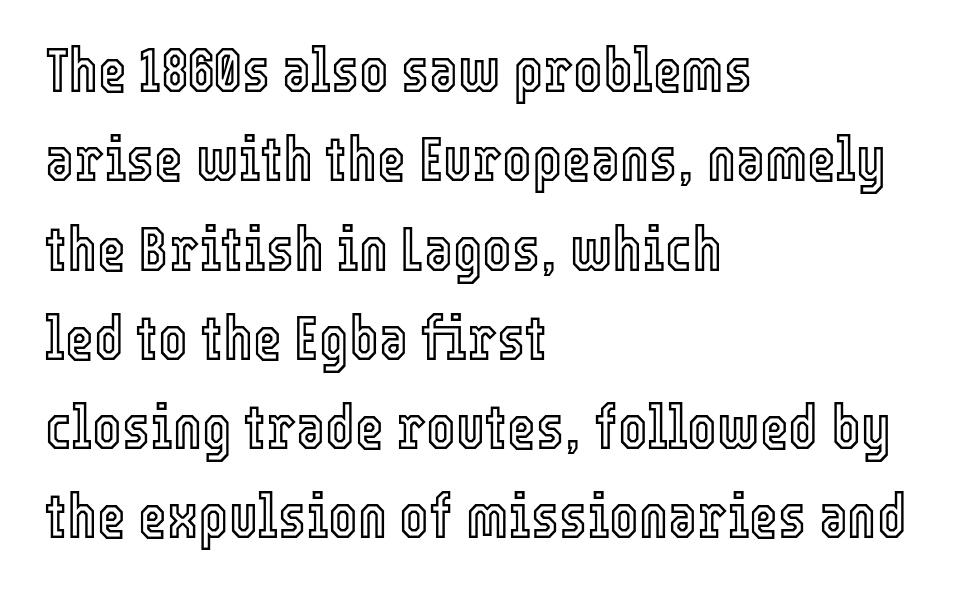
The image shows 62 px condensed type, upright; set left-aligned, normal line spacing (1.44x), normal letter spacing, not underlined; a medium x-height.
